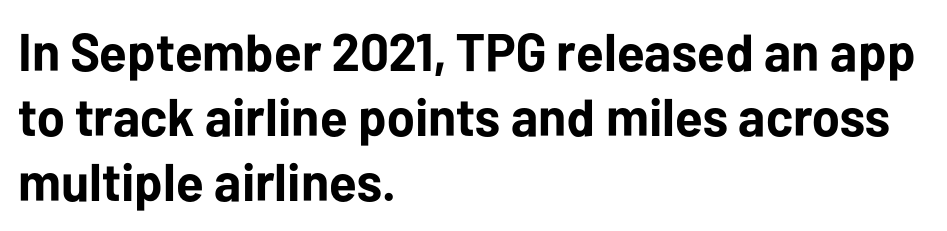
The image shows 53 px bold sans-serif type, upright; set left-aligned, line spacing 1.23x, normal letter spacing, not underlined; low stroke contrast and a medium x-height.
